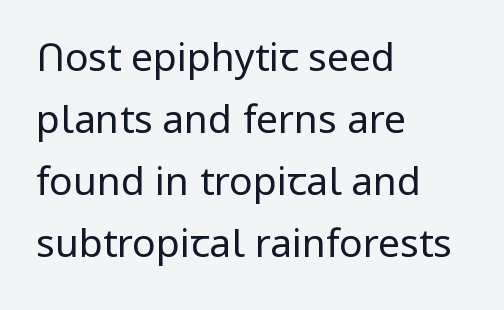
The image shows 39 px regular-weight sans-serif type, upright; set left-aligned, normal line spacing (1.59x), normal letter spacing, not underlined; low stroke contrast and a medium x-height.
